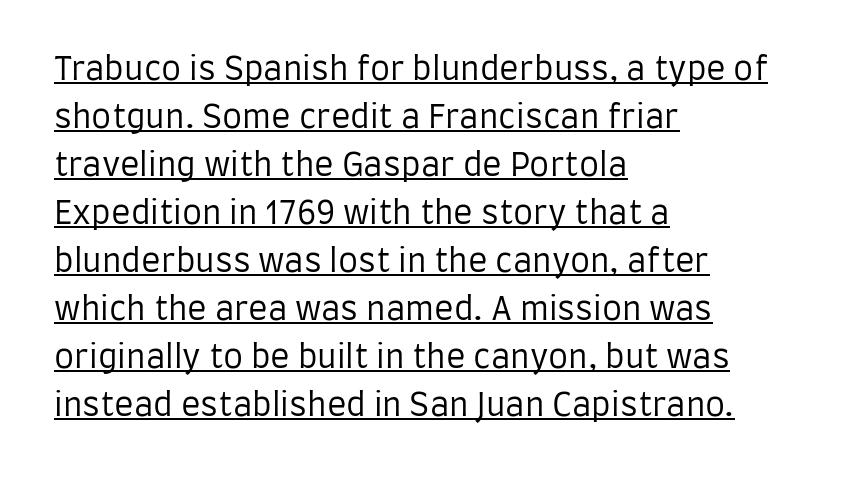
Q: Is the text bold? A: No.
Q: Is the text italic (slanted)? A: No, it is upright.
Q: Is the typeface a serif or a sans-serif typeface? A: Sans-serif.
Q: Is the text underlined? A: Yes.
Q: How is the paragraph aligned? A: Left-aligned.
Q: Is the spacing between letters normal or unusually wide? A: Normal.
Q: Is the spacing between lines tight, normal or loose? A: Normal.
Q: Width (condensed, normal, or wide)? A: Condensed.
Q: Stroke contrast? A: Low.
Q: x-height? A: Large.
Q: Monospaced? A: No.
